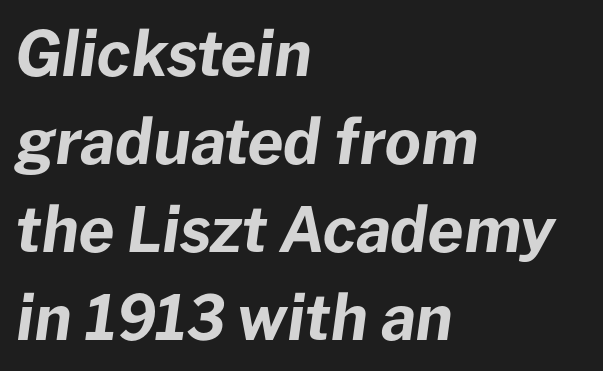
{"italic": "yes", "lean": "right", "slant_degrees": 8, "bold": "yes", "weight": "bold", "width": "normal", "stroke_contrast": "low", "x_height": "medium", "monospaced": "no", "underline": "no", "align": "left", "line_spacing": "normal", "line_spacing_ratio": 1.42, "letter_spacing": "normal", "letter_spacing_em": 0.0, "glyph_px": 62}
